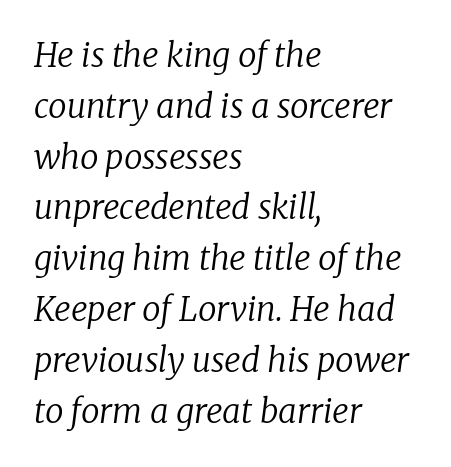
The image shows 33 px regular-weight serif type, italic (leaning right); set left-aligned, normal line spacing (1.54x), normal letter spacing, not underlined; low stroke contrast and a medium x-height.
